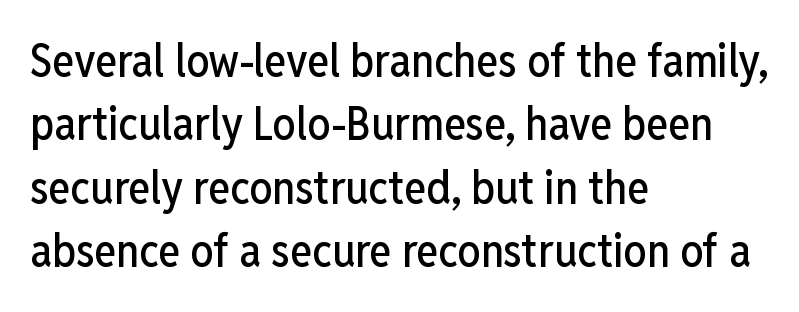
{"serif": "no", "italic": "no", "width": "condensed", "stroke_contrast": "low", "x_height": "medium", "monospaced": "no", "underline": "no", "align": "left", "line_spacing": "normal", "line_spacing_ratio": 1.38, "letter_spacing": "normal", "letter_spacing_em": 0.0, "glyph_px": 46}
